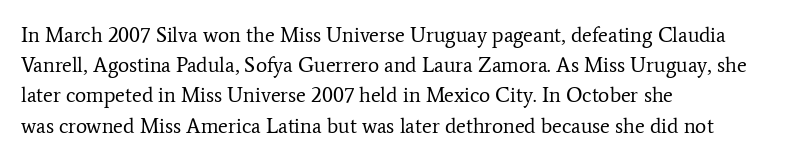
{"italic": "no", "bold": "no", "underline": "no", "align": "left", "line_spacing": "normal", "line_spacing_ratio": 1.44, "letter_spacing": "normal", "letter_spacing_em": 0.0, "glyph_px": 21}
